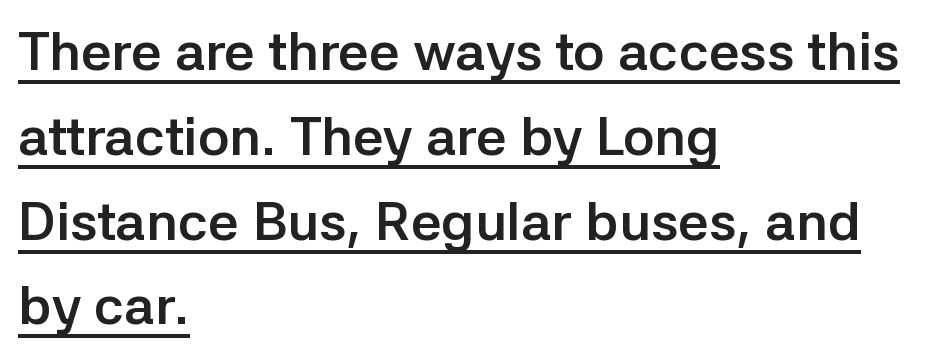
{"serif": "no", "italic": "no", "bold": "yes", "weight": "semibold", "width": "normal", "stroke_contrast": "low", "x_height": "medium", "monospaced": "no", "underline": "yes", "align": "left", "line_spacing": "normal", "line_spacing_ratio": 1.57, "letter_spacing": "normal", "letter_spacing_em": 0.0, "glyph_px": 54}
